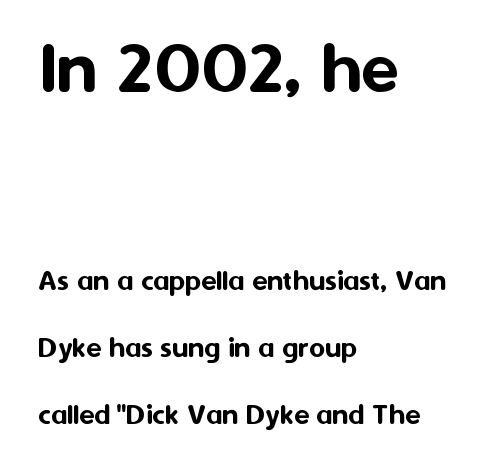
Nope, not italic — everything's standing straight. Varying glyph widths throughout — classic text-font behaviour. The type family on display is of the sans-serif kind. The face used here appears at its bigger size in the upper chunk.
